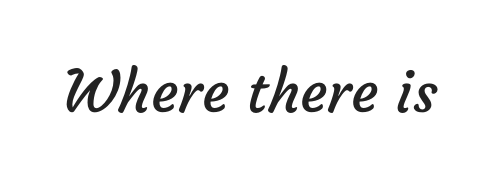
{"serif": "no", "bold": "no", "weight": "regular", "width": "normal", "stroke_contrast": "low", "x_height": "medium", "monospaced": "no", "underline": "no", "letter_spacing": "normal", "letter_spacing_em": 0.0, "glyph_px": 58}
